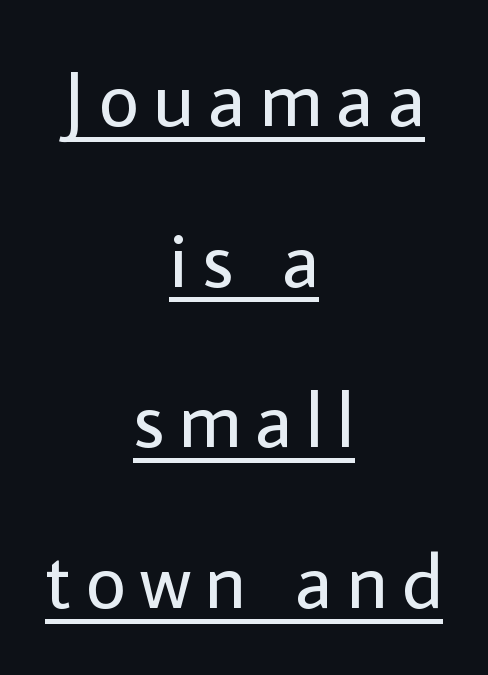
Q: Is the text bold? A: No.
Q: Is the text italic (slanted)? A: No, it is upright.
Q: Is the typeface a serif or a sans-serif typeface? A: Sans-serif.
Q: Is the text underlined? A: Yes.
Q: How is the paragraph aligned? A: Centered.
Q: Is the spacing between lines tight, normal or loose? A: Loose.
Q: Width (condensed, normal, or wide)? A: Normal.
Q: Stroke contrast? A: Low.
Q: x-height? A: Medium.
Q: Monospaced? A: No.
